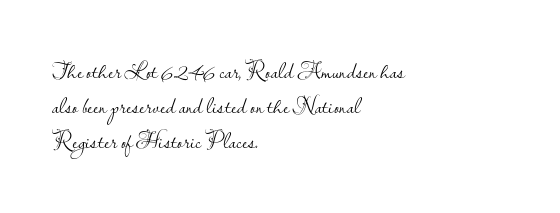
A typesetter would call this leading conventional body-copy spacing. Casual observation: everything's shoved over to the left. Counters stay open thanks to moderate or lighter strokes. No extra tracking has been applied to these lines. The gap between lines stays unmarked.
